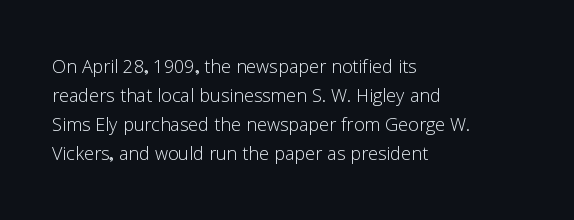
{"italic": "no", "bold": "no", "underline": "no", "align": "left", "line_spacing_ratio": 1.21, "letter_spacing": "normal", "letter_spacing_em": 0.0, "glyph_px": 24}
